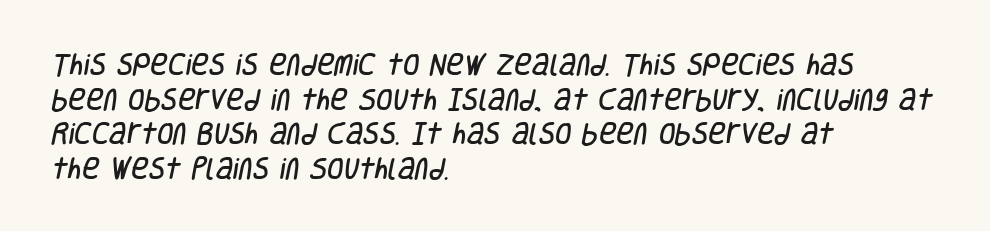
The image shows 24 px text type; set left-aligned, normal line spacing (1.44x), normal letter spacing, not underlined.
